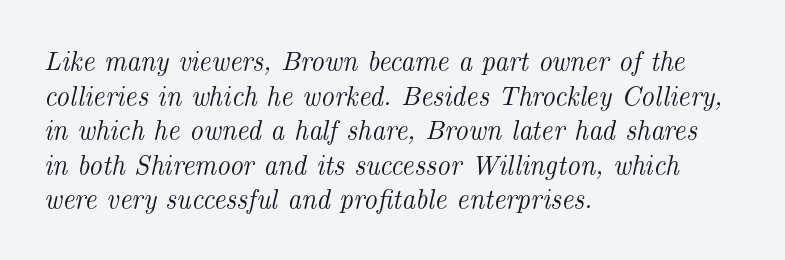
{"italic": "yes", "lean": "right", "slant_degrees": 14, "underline": "no", "align": "left", "line_spacing": "normal", "line_spacing_ratio": 1.28, "letter_spacing": "normal", "letter_spacing_em": 0.0, "glyph_px": 27}
